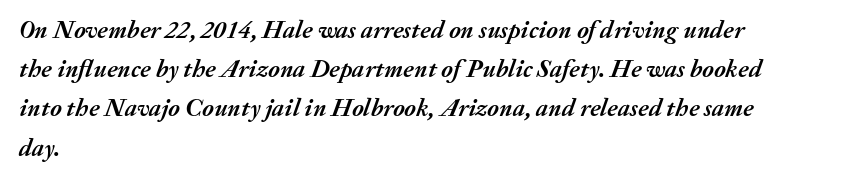
The image shows 25 px bold type, italic (leaning right); set left-aligned, normal line spacing (1.57x), normal letter spacing, not underlined.
